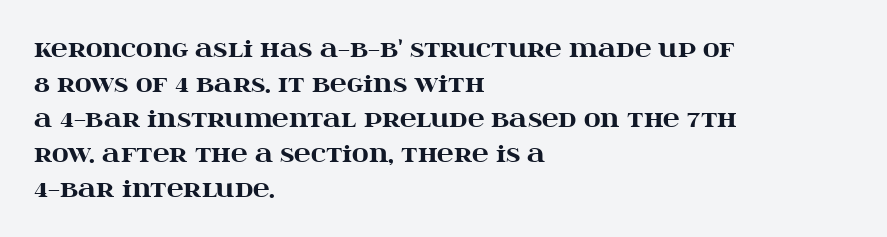
The image shows 23 px bold type, upright; set left-aligned, normal line spacing (1.52x), normal letter spacing, not underlined.
